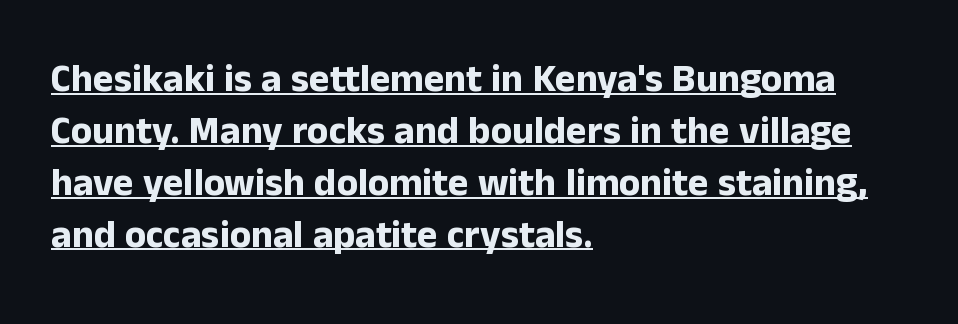
These lines keep a tight, regular rhythm from letter to letter. Proportional: the letters do not fall into vertical columns. Letterform terminals end flat and unadorned throughout the passage. These lines carry a lot of weight — the face is fully bold. Evenly set lines give the paragraph a standard silhouette. Unlike italic type, these characters show no tilt at all.
